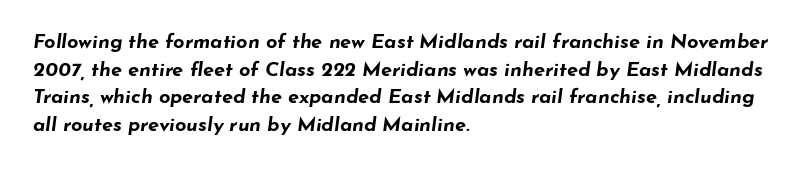
Clear beneath every line of the passage. Students, observe: this is what conventionally led text looks like. The setting favours the left margin, as ordinary paragraphs usually do. Every letter is thick-stroked: bold, no question.
